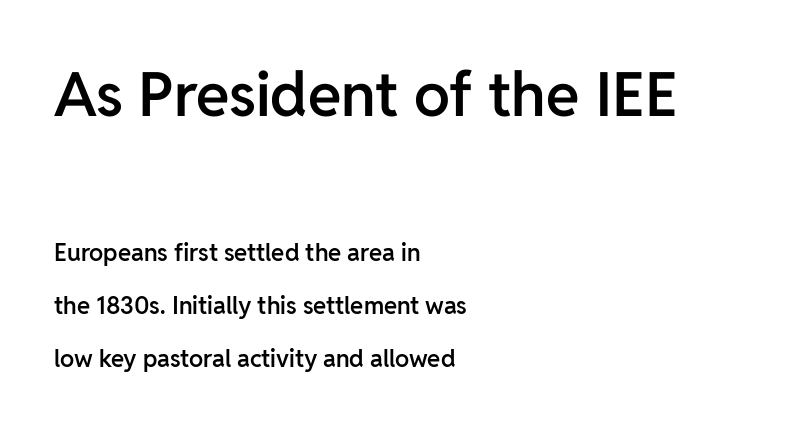
Q: Is the text bold? A: Semi-bold.
Q: Is the text italic (slanted)? A: No, it is upright.
Q: Is the typeface a serif or a sans-serif typeface? A: Sans-serif.
Q: Is the text underlined? A: No.
Q: How is the paragraph aligned? A: Left-aligned.
Q: Is the spacing between letters normal or unusually wide? A: Normal.
Q: Is the spacing between lines tight, normal or loose? A: Loose.
Q: Which block of text is set in a larger size, the first (top) or the second (bottom)? A: The first (top) one.
Q: Width (condensed, normal, or wide)? A: Normal.
Q: Stroke contrast? A: Low.
Q: x-height? A: Medium.
Q: Monospaced? A: No.
